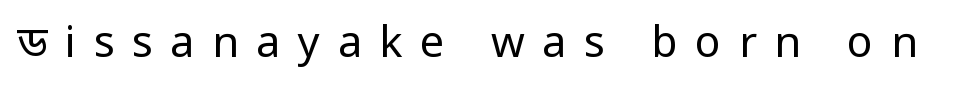
The image shows 43 px regular-weight, condensed sans-serif type, upright; set unusually wide letter spacing (+0.41 em), not underlined; low stroke contrast and a large x-height.
